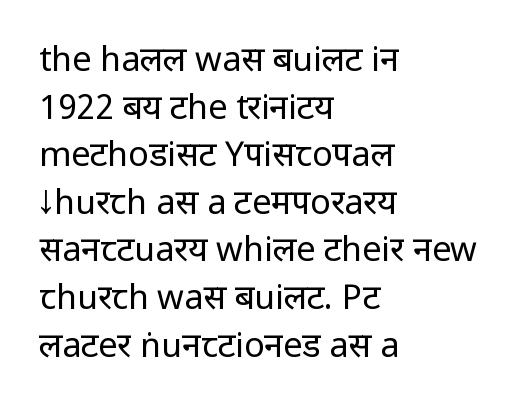
Honestly, the letter spacing is just normal — you wouldn't notice it. Tall strokes in this sample are plumb rather than angled. Examine the stroke ends and you'll find no serifs. Layout note: lines flush left. A light-to-regular cut is what we see here.
